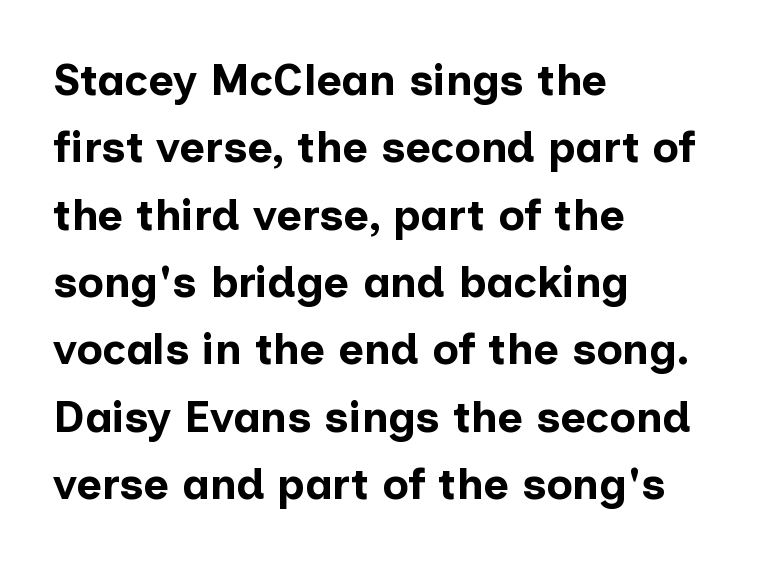
This sample has the flowing, uneven cadence of proportional lettering. How heavy is the stroke? Heavy — this is a bold. Descenders hang freely into open space. Unlike italic type, these characters show no tilt at all.
